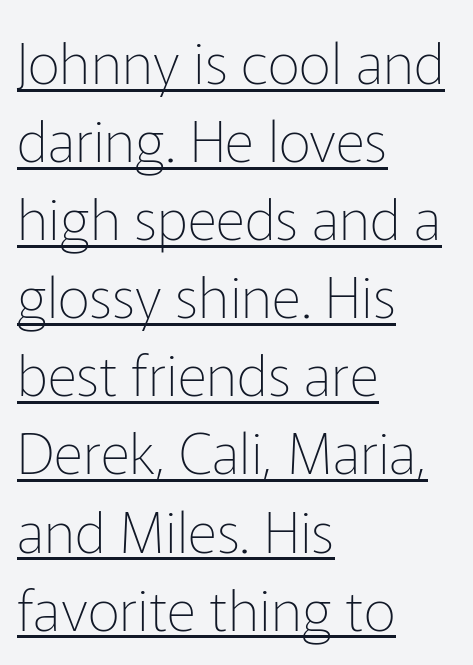
The image shows 57 px thin sans-serif type, upright; set left-aligned, normal line spacing (1.37x), normal letter spacing, underlined; low stroke contrast and a medium x-height.
